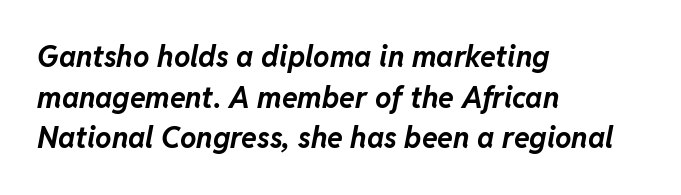
Q: Is the text bold? A: Yes.
Q: Is the text italic (slanted)? A: Yes, it leans right by about 11 degrees.
Q: Is the text underlined? A: No.
Q: How is the paragraph aligned? A: Left-aligned.
Q: Is the spacing between letters normal or unusually wide? A: Normal.
Q: Is the spacing between lines tight, normal or loose? A: Normal.
Q: Width (condensed, normal, or wide)? A: Normal.
Q: Stroke contrast? A: Low.
Q: x-height? A: Medium.
Q: Monospaced? A: No.
